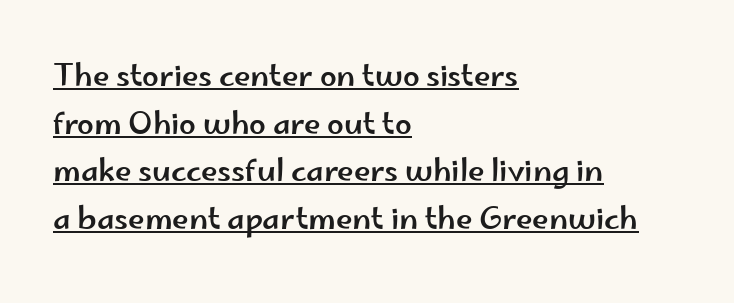
The image shows 30 px wide sans-serif type, upright; set left-aligned, normal line spacing (1.59x), normal letter spacing, underlined; low stroke contrast and a small x-height.
